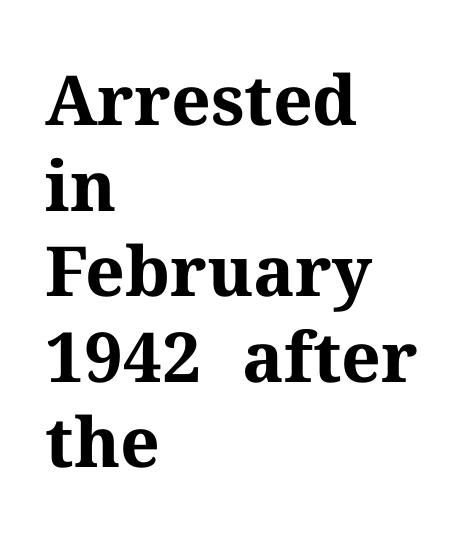
The image shows 69 px bold serif type, upright; set left-aligned, line spacing 1.24x, normal letter spacing, not underlined; medium stroke contrast and a medium x-height.
